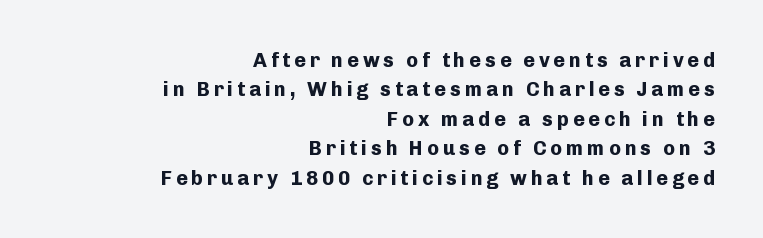
{"italic": "no", "bold": "yes", "underline": "no", "align": "right", "line_spacing": "normal", "line_spacing_ratio": 1.47, "glyph_px": 20}
